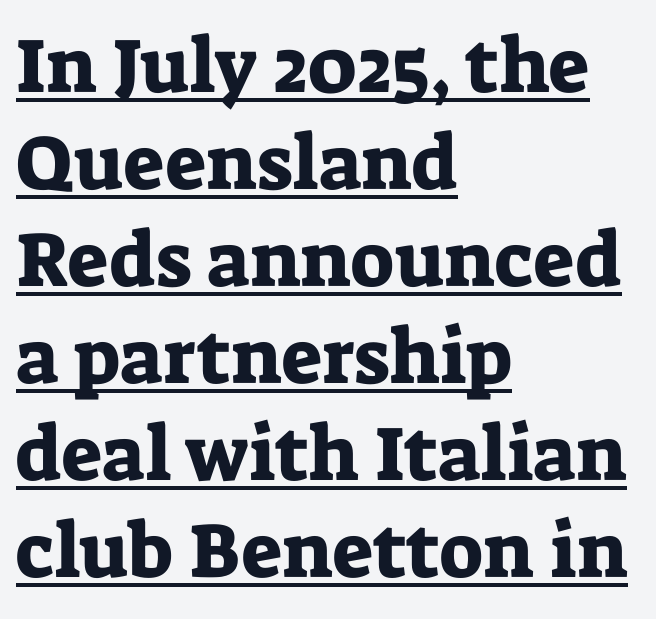
These lines sit exactly where default settings would place them. Caption: lettering with a line underneath. Each letter's strokes conclude with small projecting serifs. Nothing unusual about the tracking: characters are spaced as the font intends.
